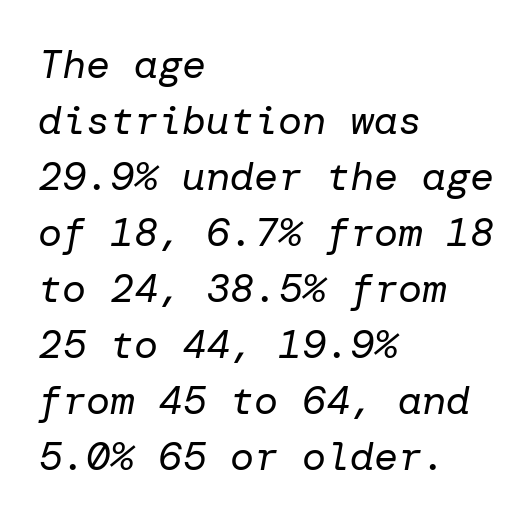
The block of text has a typical density, with ordinary space between rows. A clean baseline with only descenders dipping below it. This sample is left-justified, so line endings fall wherever the words run out. The lettering tilts uniformly, giving the passage an italic look. This sample uses plain, unmodified letter spacing. The font is comparable to plain body text, perhaps lighter.
